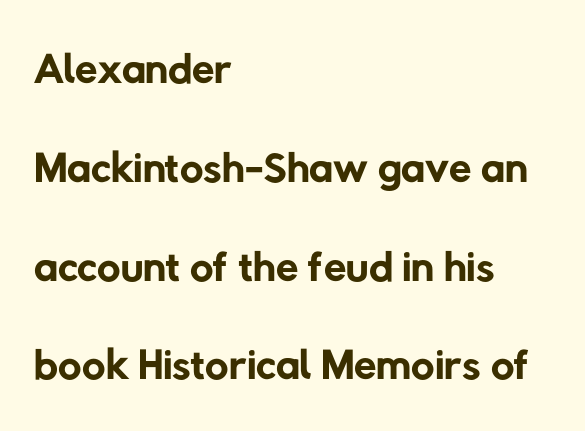
{"serif": "no", "bold": "no", "weight": "regular", "width": "normal", "stroke_contrast": "low", "x_height": "medium", "monospaced": "no", "underline": "no", "align": "left", "line_spacing": "normal", "line_spacing_ratio": 1.52, "letter_spacing": "normal", "letter_spacing_em": 0.0, "glyph_px": 65}
